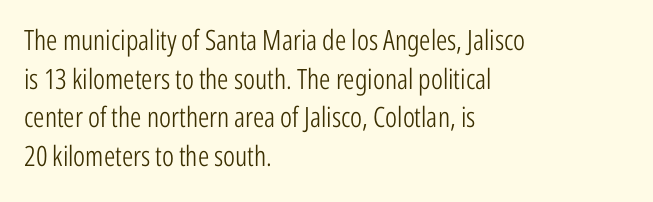
{"serif": "no", "italic": "no", "bold": "no", "weight": "light", "width": "condensed", "stroke_contrast": "low", "x_height": "medium", "monospaced": "no", "underline": "no", "align": "left", "line_spacing": "normal", "line_spacing_ratio": 1.38, "letter_spacing": "normal", "letter_spacing_em": 0.0, "glyph_px": 28}
